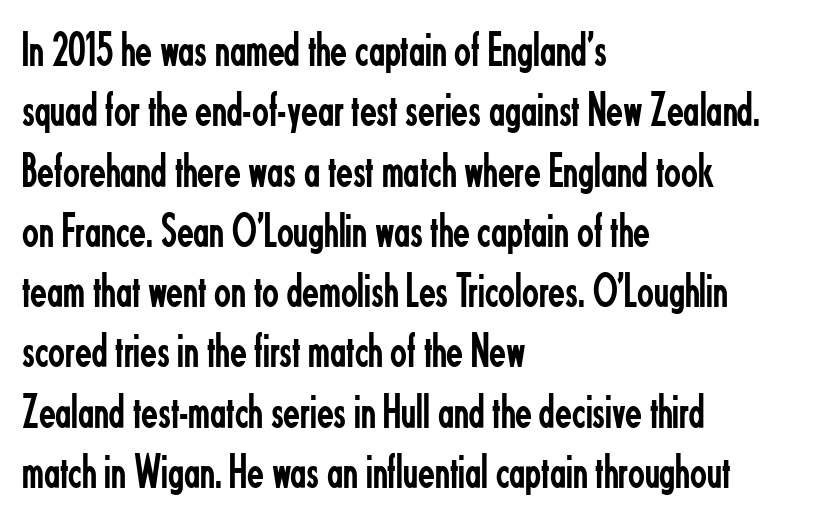
The image shows 49 px regular-weight, condensed sans-serif type, upright; set left-aligned, line spacing 1.23x, normal letter spacing, not underlined; low stroke contrast and a small x-height.
